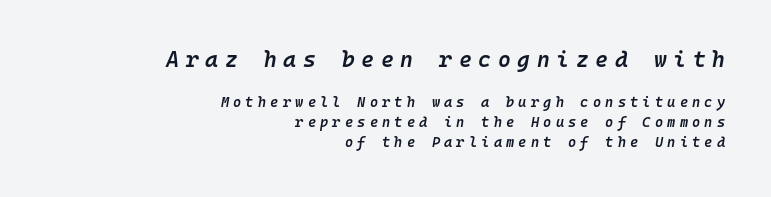
{"italic": "yes", "lean": "right", "slant_degrees": 10, "bold": "semi", "underline": "no", "align": "right", "line_spacing": "normal", "line_spacing_ratio": 1.4, "letter_spacing": "wide", "letter_spacing_em": 0.3, "larger_block": "first", "size_ratio": 1.57, "glyph_px": 22}
